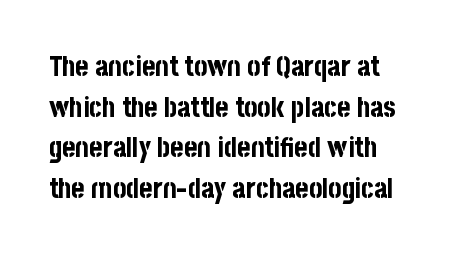
Do the characters align in a grid? No, the font is proportional. Words appear dense and cohesive because spacing is normal. The font family rendered here belongs to the sans-serif group. Reading down the column, the eye jumps a familiar distance to each next line. You can tell it's not italic because the verticals are truly vertical. Words float on clear page, feet unadorned.
